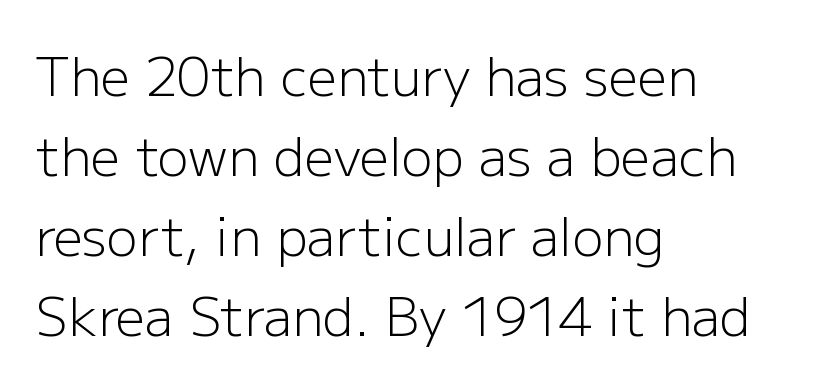
{"serif": "no", "italic": "no", "bold": "no", "weight": "light", "width": "normal", "stroke_contrast": "low", "x_height": "medium", "monospaced": "no", "underline": "no", "align": "left", "line_spacing": "normal", "line_spacing_ratio": 1.54, "letter_spacing": "normal", "letter_spacing_em": 0.0, "glyph_px": 52}
